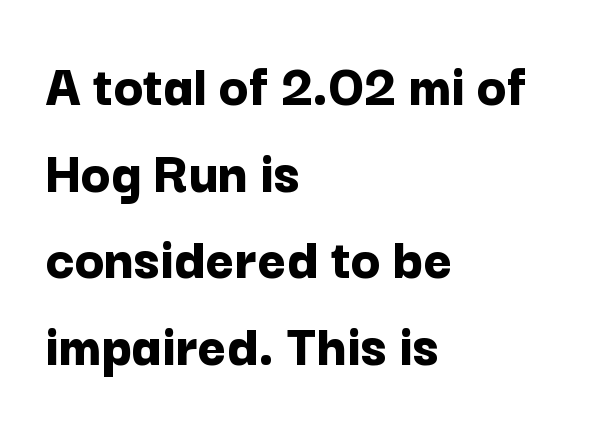
Leftover space on each line is placed entirely after the last word. I'd call this a sans setting — the letters go barefoot. The lines sit at an ordinary, default distance from one another. Italic? Not at all — the glyphs are vertical. The rendering uses natural spacing where letterforms have individual widths. The characters look thick and weighty, a clear bold.
